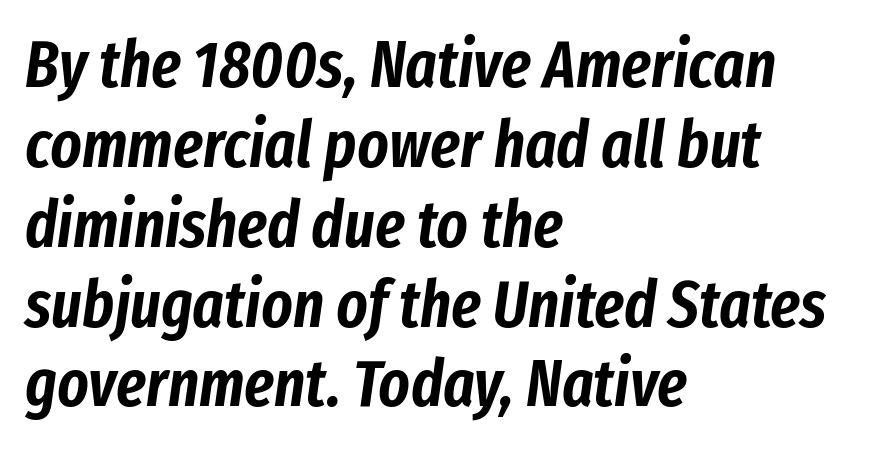
The image shows 66 px condensed type, italic (leaning right); set left-aligned, line spacing 1.21x, normal letter spacing, not underlined; low stroke contrast and a medium x-height.
